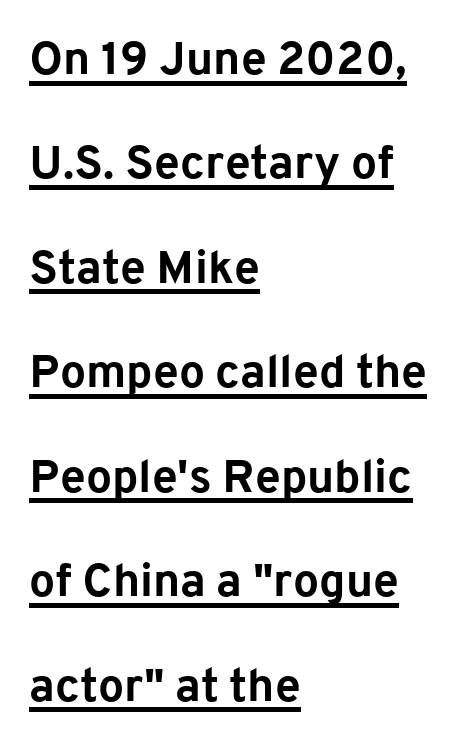
{"serif": "no", "italic": "no", "bold": "yes", "weight": "bold", "width": "normal", "stroke_contrast": "low", "x_height": "medium", "monospaced": "no", "underline": "yes", "align": "left", "line_spacing": "loose", "line_spacing_ratio": 2.27, "letter_spacing": "normal", "letter_spacing_em": 0.0, "glyph_px": 46}
